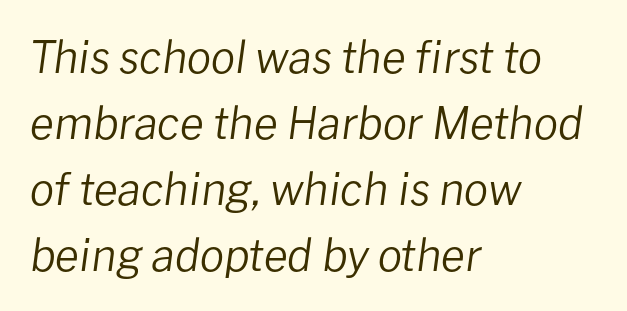
Compared with typical body copy, the letter spacing here is the same. What's the leading like? Ordinary, nothing unusual. Is the block centered? No — it sits flush against the left margin. The weight would be labelled regular, book, light, or lighter still. Character widths vary here, with narrow letters taking less room than wide ones. You can tell it's italic because the verticals aren't actually vertical.
